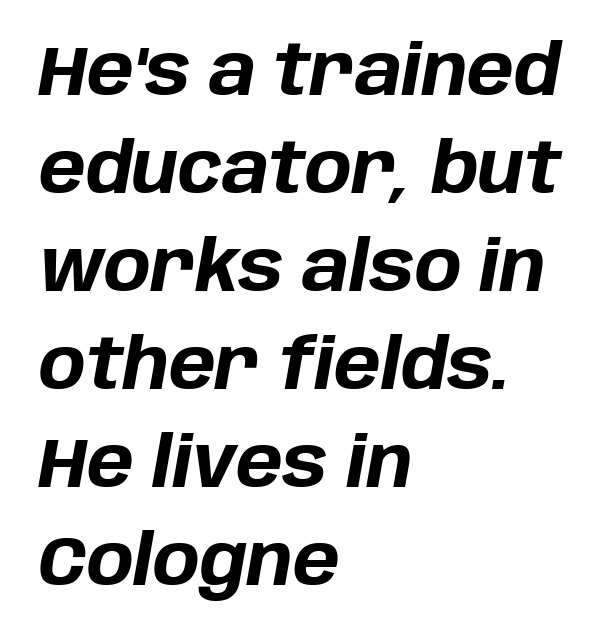
The image shows 70 px bold type, italic (leaning right); set left-aligned, normal line spacing (1.4x), normal letter spacing, not underlined; low stroke contrast and a large x-height.
